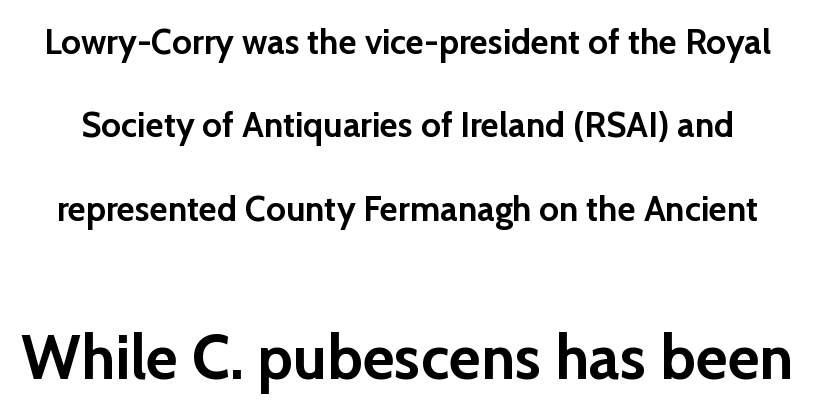
Q: Is the text bold? A: Yes.
Q: Is the text italic (slanted)? A: No, it is upright.
Q: Is the typeface a serif or a sans-serif typeface? A: Sans-serif.
Q: Is the text underlined? A: No.
Q: Is the spacing between letters normal or unusually wide? A: Normal.
Q: Is the spacing between lines tight, normal or loose? A: Loose.
Q: Which block of text is set in a larger size, the first (top) or the second (bottom)? A: The second (bottom) one.
Q: Width (condensed, normal, or wide)? A: Normal.
Q: Stroke contrast? A: Low.
Q: x-height? A: Medium.
Q: Monospaced? A: No.
